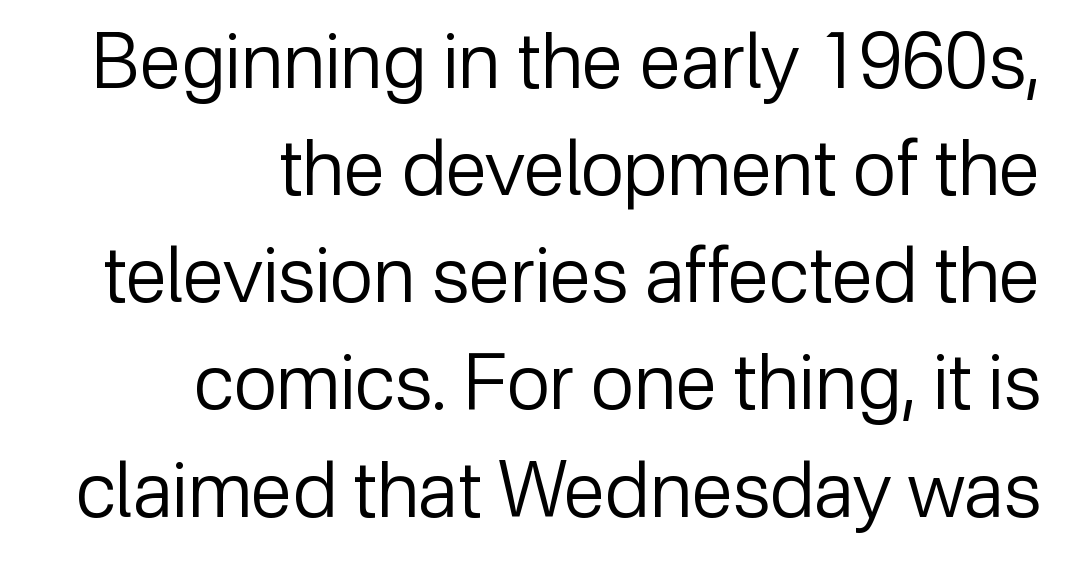
Q: Is the text bold? A: No.
Q: Is the text italic (slanted)? A: No, it is upright.
Q: Is the typeface a serif or a sans-serif typeface? A: Sans-serif.
Q: Is the text underlined? A: No.
Q: How is the paragraph aligned? A: Right-aligned.
Q: Is the spacing between letters normal or unusually wide? A: Normal.
Q: Is the spacing between lines tight, normal or loose? A: Normal.
Q: Width (condensed, normal, or wide)? A: Normal.
Q: Stroke contrast? A: Low.
Q: x-height? A: Medium.
Q: Monospaced? A: No.
